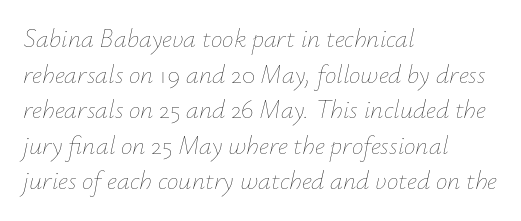
Q: Is the text bold? A: No.
Q: Is the text italic (slanted)? A: Yes, it leans right by about 12 degrees.
Q: Is the text underlined? A: No.
Q: How is the paragraph aligned? A: Left-aligned.
Q: Is the spacing between letters normal or unusually wide? A: Normal.
Q: Is the spacing between lines tight, normal or loose? A: Normal.
